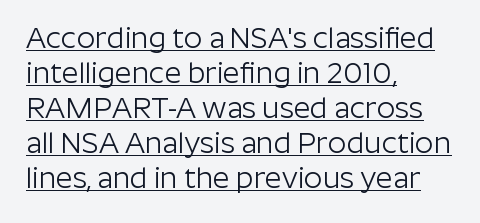
Each line of the rendering has a horizontal stroke beneath the glyphs. Character widths vary here, with narrow letters taking less room than wide ones. Unbolded letterforms with no extra heft. The passage shown is typeset with a sans-serif family. Honestly, the letter spacing is just normal — you wouldn't notice it. Upright lettering throughout.
